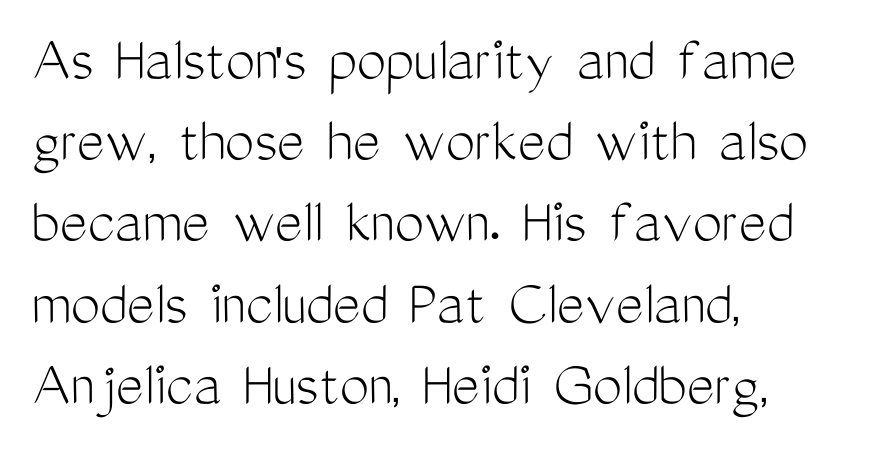
{"serif": "no", "italic": "no", "bold": "no", "weight": "light", "width": "condensed", "stroke_contrast": "medium", "x_height": "medium", "monospaced": "no", "underline": "no", "align": "left", "line_spacing_ratio": 1.23, "letter_spacing": "normal", "letter_spacing_em": 0.0, "glyph_px": 66}
